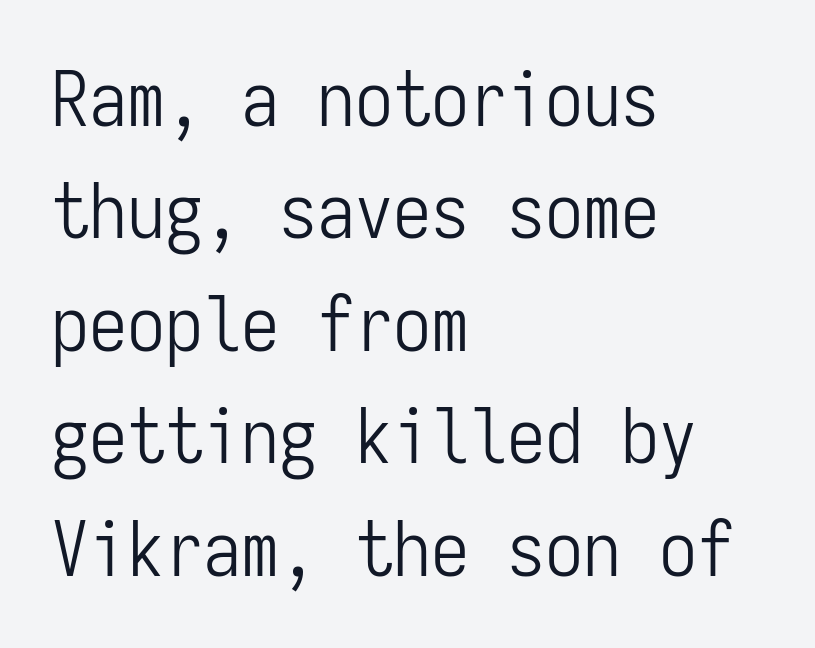
Q: Is the text bold? A: No.
Q: Is the text italic (slanted)? A: No, it is upright.
Q: Is the typeface a serif or a sans-serif typeface? A: Sans-serif.
Q: Is the text underlined? A: No.
Q: How is the paragraph aligned? A: Left-aligned.
Q: Is the spacing between letters normal or unusually wide? A: Normal.
Q: Is the spacing between lines tight, normal or loose? A: Normal.
Q: Width (condensed, normal, or wide)? A: Condensed.
Q: Stroke contrast? A: Low.
Q: x-height? A: Medium.
Q: Monospaced? A: Yes.
